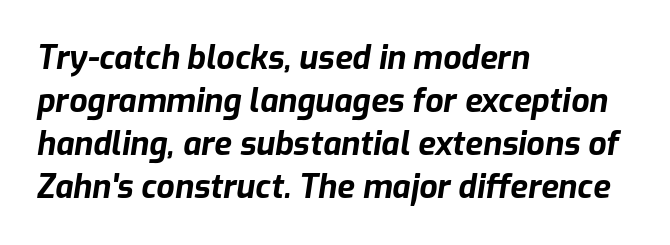
Q: Is the text bold? A: Yes.
Q: Is the text italic (slanted)? A: Yes, it leans right by about 9 degrees.
Q: Is the text underlined? A: No.
Q: How is the paragraph aligned? A: Left-aligned.
Q: Is the spacing between letters normal or unusually wide? A: Normal.
Q: Is the spacing between lines tight, normal or loose? A: Normal.
Q: Width (condensed, normal, or wide)? A: Normal.
Q: Stroke contrast? A: Low.
Q: x-height? A: Medium.
Q: Monospaced? A: No.
